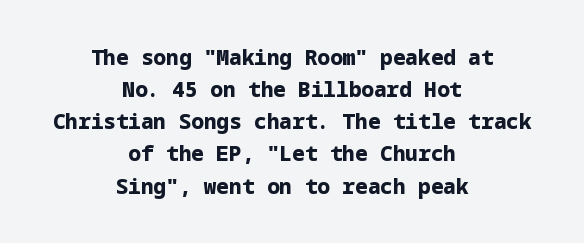
Every stem runs plumb, perpendicular to the baseline. Regular leading. Words float on clear page, feet unadorned. Which margin do the lines hug? Neither — every line sits in the middle. Between one letter and the next there's only the usual sliver of space.
